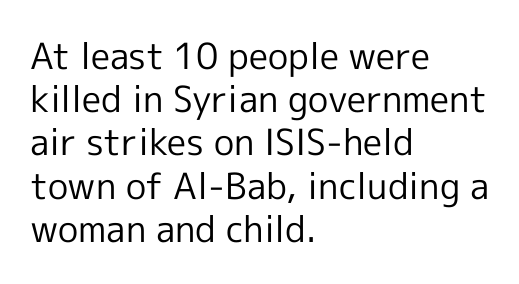
Nope, not italic — everything's standing straight. This reads as an unemphasized weight, regular at the heaviest. Rule under the text: the space is simply empty. The rendering uses natural spacing where letterforms have individual widths. The rendering shows plain stroke endings on the letterforms — a sans-serif design. All the whitespace from short lines collects on the right.
